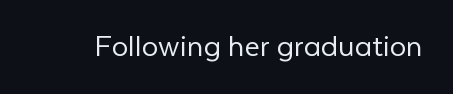
Q: Is the text bold? A: No.
Q: Is the text italic (slanted)? A: No, it is upright.
Q: Is the typeface a serif or a sans-serif typeface? A: Sans-serif.
Q: Is the text underlined? A: No.
Q: Is the spacing between letters normal or unusually wide? A: Normal.
Q: Width (condensed, normal, or wide)? A: Normal.
Q: Stroke contrast? A: Low.
Q: x-height? A: Medium.
Q: Monospaced? A: No.
